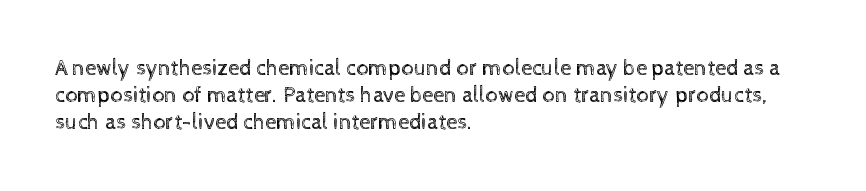
Honestly, the letter spacing is just normal — you wouldn't notice it. A student would call this left alignment; a typographer would say flush left, rag right. The font sits on the lighter half of the weight spectrum, regular included. Just letters on the line, the space beneath them empty.
